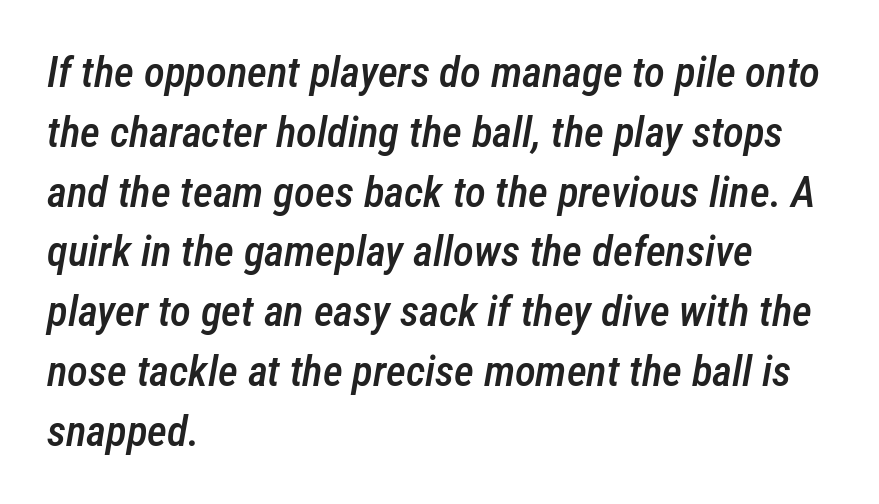
{"italic": "yes", "lean": "right", "slant_degrees": 12, "bold": "semi", "weight": "semibold", "width": "condensed", "stroke_contrast": "low", "x_height": "medium", "monospaced": "no", "underline": "no", "align": "left", "line_spacing": "normal", "line_spacing_ratio": 1.39, "letter_spacing": "normal", "letter_spacing_em": 0.0, "glyph_px": 43}
